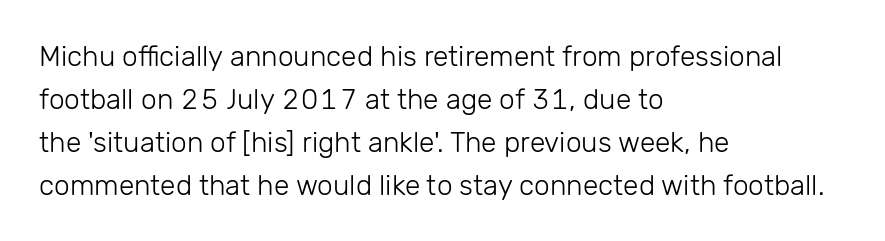
{"serif": "no", "italic": "no", "bold": "no", "weight": "light", "width": "normal", "stroke_contrast": "low", "x_height": "medium", "monospaced": "no", "underline": "no", "align": "left", "line_spacing": "normal", "line_spacing_ratio": 1.53, "letter_spacing": "normal", "letter_spacing_em": 0.0, "glyph_px": 28}
